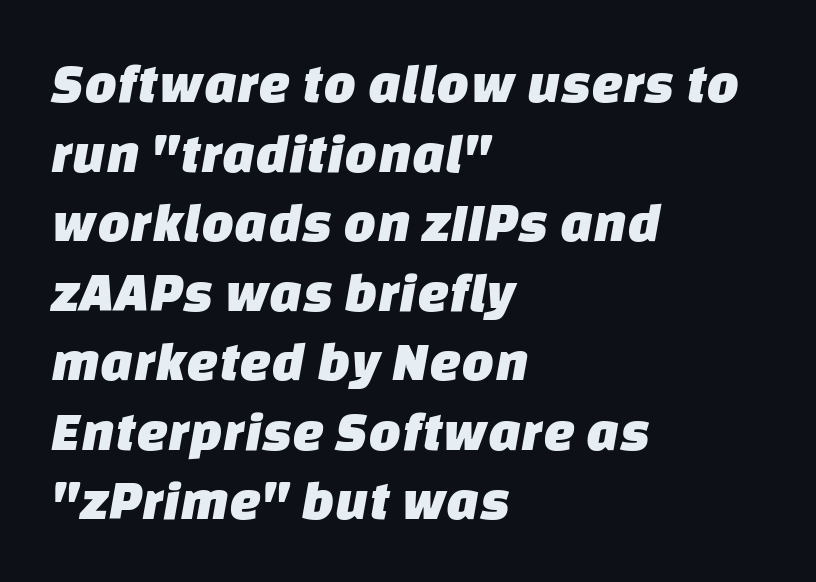
Q: Is the typeface a serif or a sans-serif typeface? A: Sans-serif.
Q: Is the text underlined? A: No.
Q: How is the paragraph aligned? A: Left-aligned.
Q: Is the spacing between letters normal or unusually wide? A: Normal.
Q: Width (condensed, normal, or wide)? A: Normal.
Q: Stroke contrast? A: Low.
Q: x-height? A: Large.
Q: Monospaced? A: No.
